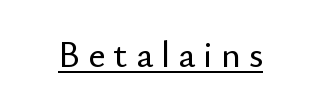
Q: Is the text italic (slanted)? A: No, it is upright.
Q: Is the typeface a serif or a sans-serif typeface? A: Sans-serif.
Q: Is the text underlined? A: Yes.
Q: Is the spacing between letters normal or unusually wide? A: Unusually wide.
Q: Width (condensed, normal, or wide)? A: Normal.
Q: Stroke contrast? A: Low.
Q: x-height? A: Small.
Q: Monospaced? A: No.
